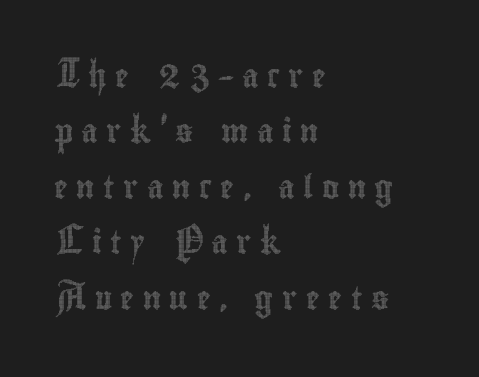
Regarding leading, the lines here are spaced well apart. Spacing between characters has been opened up far beyond the box default. In CSS terms this would be text-align: left. Glance below the letters and you will spot only blank space. It's the straight-up-and-down kind of type.
